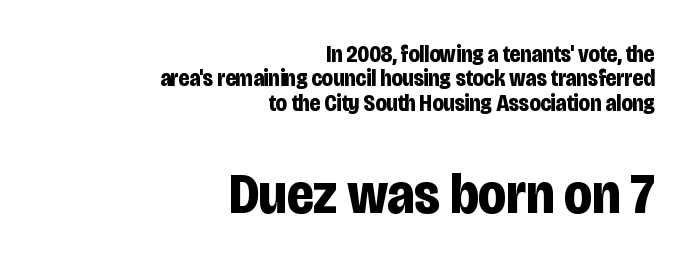
{"serif": "no", "italic": "no", "bold": "yes", "weight": "bold", "width": "condensed", "stroke_contrast": "low", "x_height": "large", "monospaced": "no", "underline": "no", "align": "right", "line_spacing": "tight", "line_spacing_ratio": 1.06, "letter_spacing": "normal", "letter_spacing_em": 0.0, "larger_block": "second", "size_ratio": 2.48, "glyph_px": 57}
